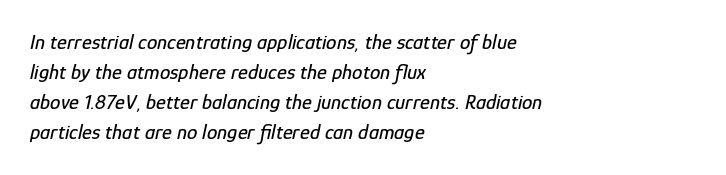
Q: Is the text italic (slanted)? A: Yes, it leans right by about 12 degrees.
Q: Is the text underlined? A: No.
Q: How is the paragraph aligned? A: Left-aligned.
Q: Is the spacing between letters normal or unusually wide? A: Normal.
Q: Is the spacing between lines tight, normal or loose? A: Normal.
